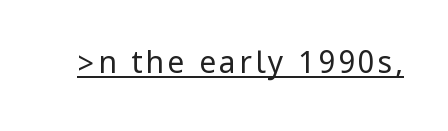
The strokes are not fattened; the text isn't bold. The string is rendered with underlining switched on. Check where the strokes stop: nothing finishes them off — pure sans. In terms of posture, this sample is upright.
